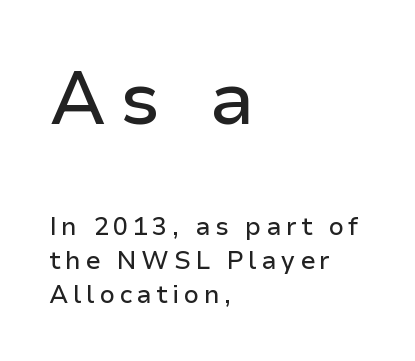
{"serif": "no", "italic": "no", "width": "normal", "stroke_contrast": "low", "x_height": "medium", "monospaced": "no", "underline": "no", "align": "left", "line_spacing": "normal", "line_spacing_ratio": 1.36, "larger_block": "first", "size_ratio": 2.96, "glyph_px": 74}
